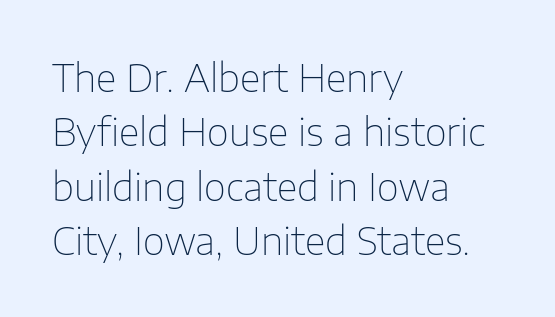
{"serif": "no", "italic": "no", "bold": "no", "weight": "thin", "width": "normal", "stroke_contrast": "low", "x_height": "medium", "monospaced": "no", "underline": "no", "align": "left", "line_spacing": "normal", "line_spacing_ratio": 1.43, "letter_spacing": "normal", "letter_spacing_em": 0.0, "glyph_px": 38}
